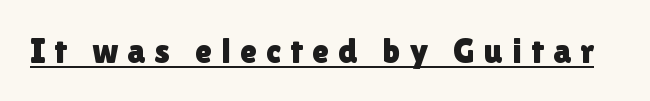
The image shows 35 px sans-serif type, upright; set unusually wide letter spacing (+0.26 em), underlined; a medium x-height.
